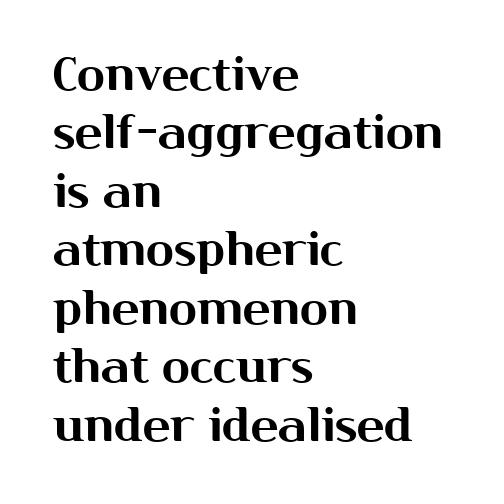
Q: Is the text italic (slanted)? A: No, it is upright.
Q: Is the typeface a serif or a sans-serif typeface? A: Sans-serif.
Q: Is the text underlined? A: No.
Q: How is the paragraph aligned? A: Left-aligned.
Q: Is the spacing between letters normal or unusually wide? A: Normal.
Q: Is the spacing between lines tight, normal or loose? A: Normal.
Q: Width (condensed, normal, or wide)? A: Normal.
Q: Stroke contrast? A: Medium.
Q: x-height? A: Medium.
Q: Monospaced? A: No.
